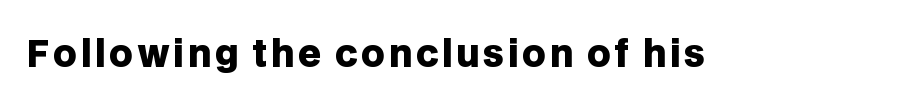
Q: Is the text bold? A: Yes.
Q: Is the text italic (slanted)? A: No, it is upright.
Q: Is the typeface a serif or a sans-serif typeface? A: Sans-serif.
Q: Is the text underlined? A: No.
Q: Width (condensed, normal, or wide)? A: Normal.
Q: Stroke contrast? A: Low.
Q: x-height? A: Large.
Q: Monospaced? A: No.
